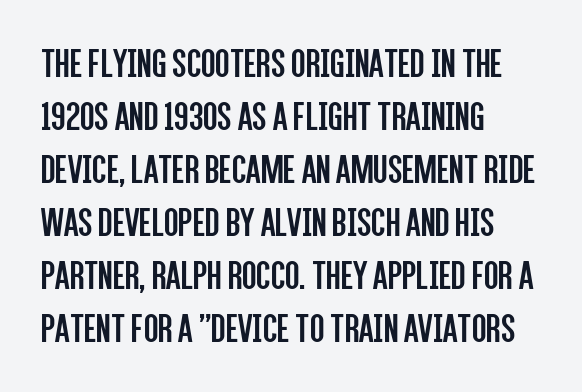
The image shows 42 px regular-weight, condensed sans-serif type, upright; set left-aligned, normal line spacing (1.26x), normal letter spacing, not underlined; low stroke contrast and a large x-height.
